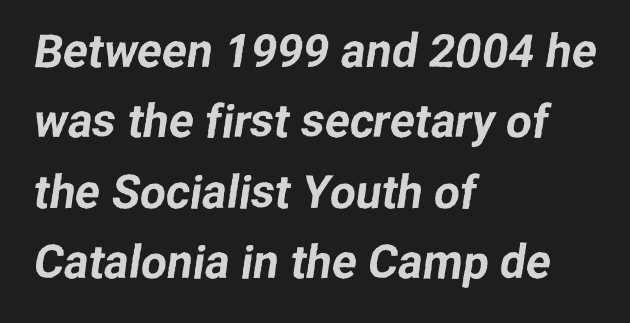
Q: Is the typeface a serif or a sans-serif typeface? A: Sans-serif.
Q: Is the text underlined? A: No.
Q: How is the paragraph aligned? A: Left-aligned.
Q: Is the spacing between letters normal or unusually wide? A: Normal.
Q: Is the spacing between lines tight, normal or loose? A: Normal.
Q: Width (condensed, normal, or wide)? A: Normal.
Q: Stroke contrast? A: Low.
Q: x-height? A: Medium.
Q: Monospaced? A: No.
